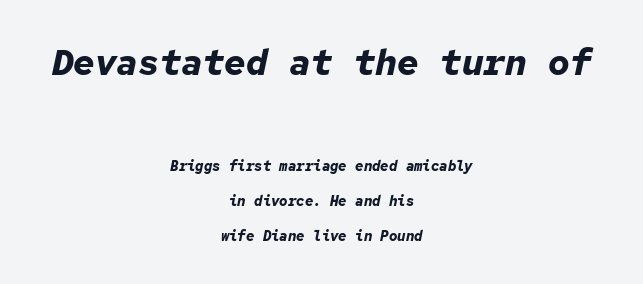
{"italic": "yes", "lean": "right", "slant_degrees": 12, "bold": "yes", "weight": "bold", "width": "normal", "stroke_contrast": "low", "x_height": "medium", "monospaced": "yes", "underline": "no", "align": "center", "line_spacing": "loose", "line_spacing_ratio": 2.48, "letter_spacing": "normal", "letter_spacing_em": 0.0, "larger_block": "first", "size_ratio": 2.57, "glyph_px": 36}
